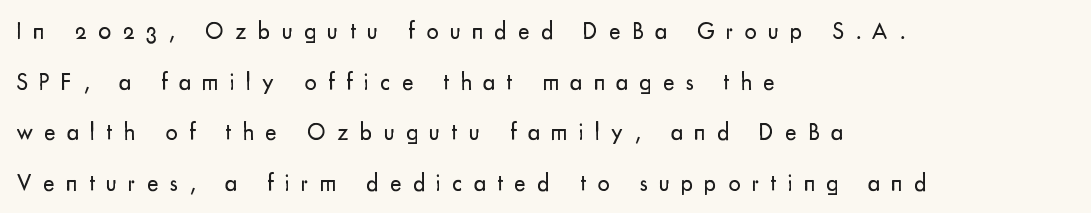
The image shows 24 px text type, upright; set left-aligned, loose line spacing (2.11x), unusually wide letter spacing (+0.47 em), not underlined.
